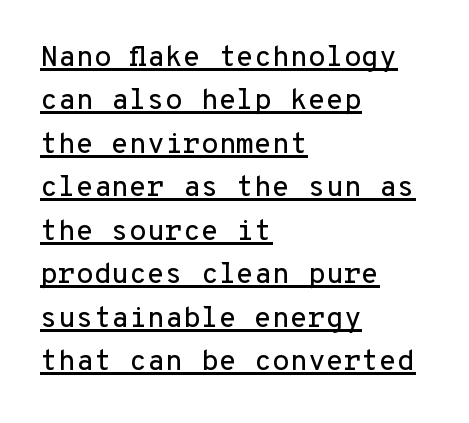
{"serif": "no", "italic": "no", "width": "normal", "stroke_contrast": "low", "x_height": "medium", "monospaced": "yes", "underline": "yes", "align": "left", "line_spacing": "normal", "line_spacing_ratio": 1.5, "letter_spacing": "normal", "letter_spacing_em": 0.0, "glyph_px": 29}
